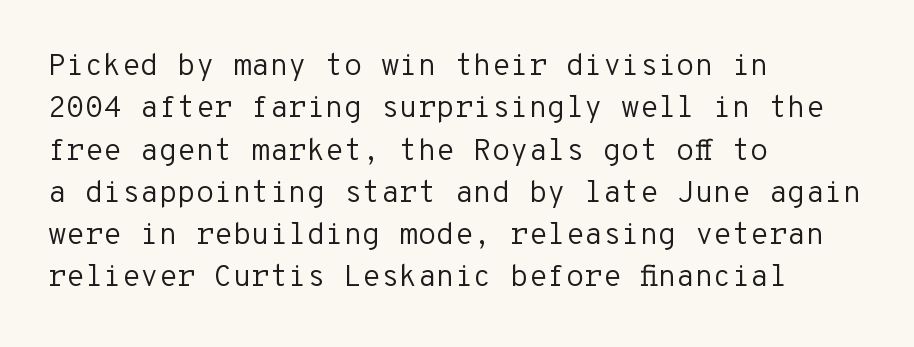
The image shows 30 px regular-weight sans-serif type, upright, monospaced; set left-aligned, normal line spacing (1.41x), normal letter spacing, not underlined; low stroke contrast and a medium x-height.
